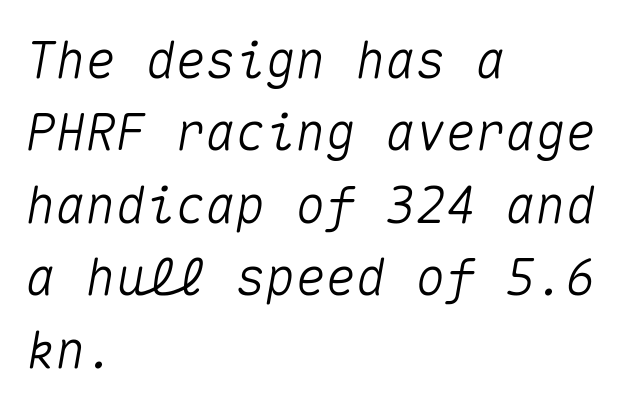
Q: Is the text italic (slanted)? A: Yes, it leans right by about 10 degrees.
Q: Is the text underlined? A: No.
Q: How is the paragraph aligned? A: Left-aligned.
Q: Is the spacing between letters normal or unusually wide? A: Normal.
Q: Is the spacing between lines tight, normal or loose? A: Normal.
Q: Width (condensed, normal, or wide)? A: Normal.
Q: Stroke contrast? A: Medium.
Q: x-height? A: Medium.
Q: Monospaced? A: Yes.
